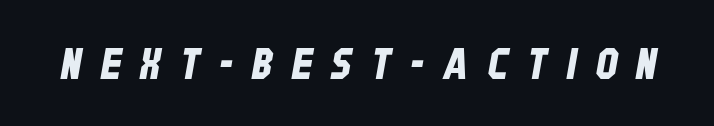
The rendering uses natural spacing where letterforms have individual widths. In terms of letterform style, serifs are entirely absent. Words float on clear page, feet unadorned. This sample uses expanded letter spacing, leaving extra air between glyphs.
